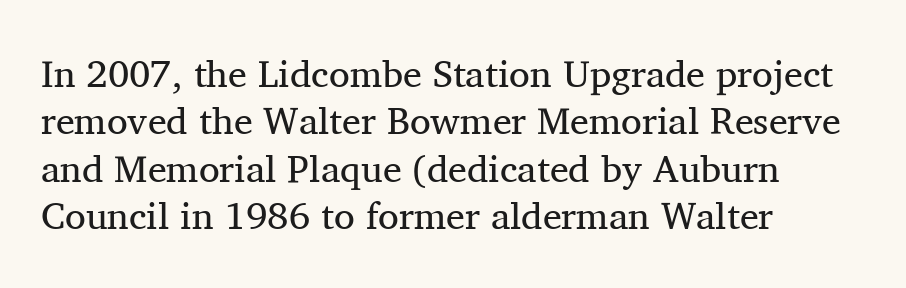
Q: Is the text bold? A: No.
Q: Is the text italic (slanted)? A: No, it is upright.
Q: Is the typeface a serif or a sans-serif typeface? A: Serif.
Q: Is the text underlined? A: No.
Q: How is the paragraph aligned? A: Left-aligned.
Q: Is the spacing between letters normal or unusually wide? A: Normal.
Q: Is the spacing between lines tight, normal or loose? A: Normal.
Q: Width (condensed, normal, or wide)? A: Normal.
Q: Stroke contrast? A: Medium.
Q: x-height? A: Medium.
Q: Monospaced? A: No.
